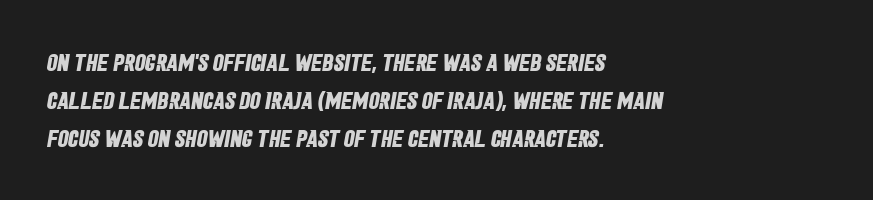
The image shows 24 px bold type; set left-aligned, normal line spacing (1.59x), normal letter spacing, not underlined.
